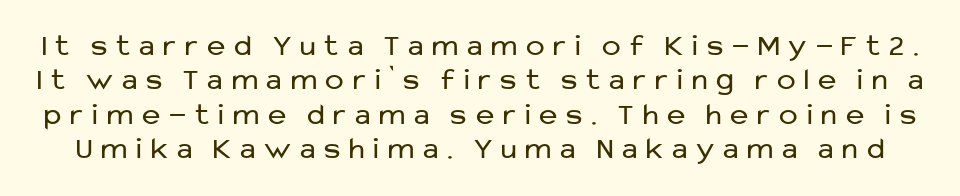
Q: Is the text bold? A: No.
Q: Is the text italic (slanted)? A: No, it is upright.
Q: Is the typeface a serif or a sans-serif typeface? A: Sans-serif.
Q: Is the text underlined? A: No.
Q: Is the spacing between letters normal or unusually wide? A: Unusually wide.
Q: Is the spacing between lines tight, normal or loose? A: Tight.
Q: Width (condensed, normal, or wide)? A: Normal.
Q: Stroke contrast? A: Low.
Q: x-height? A: Medium.
Q: Monospaced? A: No.
